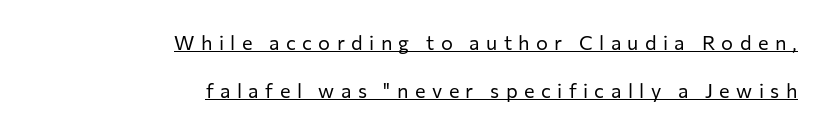
The image shows 20 px text type, upright; set right-aligned, loose line spacing (2.38x), unusually wide letter spacing (+0.32 em), underlined.
